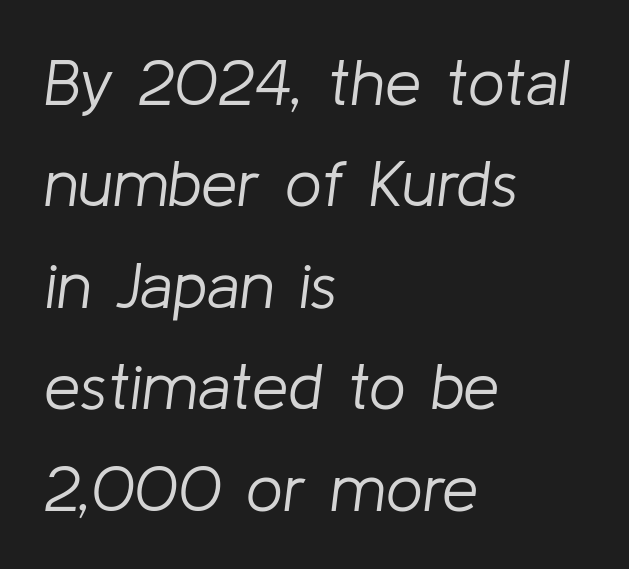
{"italic": "yes", "lean": "right", "slant_degrees": 8, "bold": "no", "weight": "light", "width": "normal", "stroke_contrast": "low", "x_height": "medium", "monospaced": "no", "underline": "no", "align": "left", "line_spacing": "normal", "line_spacing_ratio": 1.56, "letter_spacing": "normal", "letter_spacing_em": 0.0, "glyph_px": 65}
